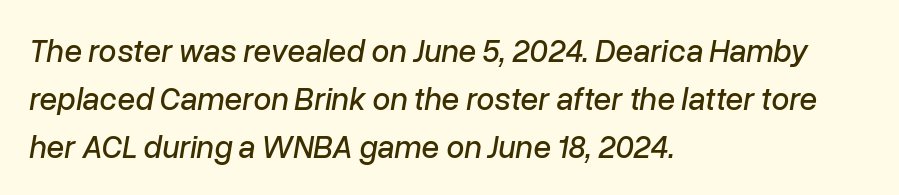
The image shows 32 px text type, italic (leaning right); set left-aligned, normal line spacing (1.5x), normal letter spacing, not underlined; low stroke contrast and a medium x-height.
